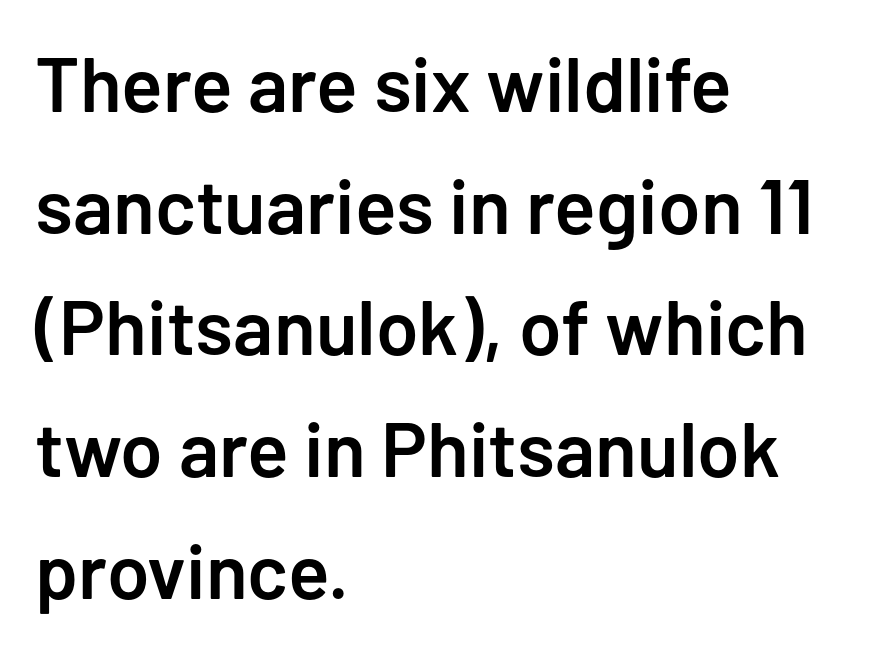
The characters look somewhat weighty, a semibold short of true bold. Glyph-to-glyph distance matches everyday printed text. These lines sit exactly where default settings would place them. A clean baseline with only descenders dipping below it. The text block is weighted toward the left margin, trailing off unevenly rightward.
